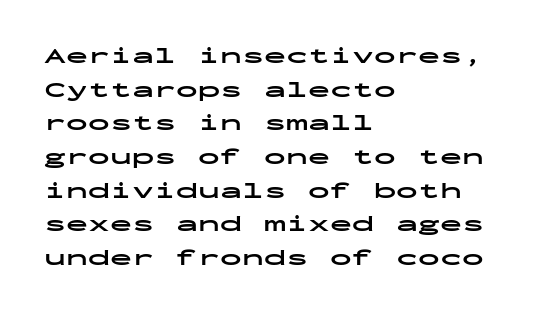
The image shows 22 px bold type, upright; set left-aligned, normal line spacing (1.53x), normal letter spacing, not underlined.
